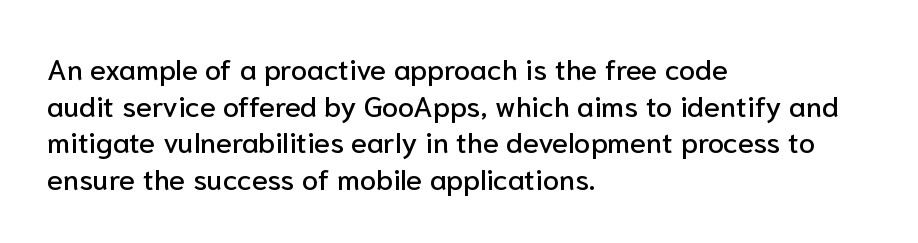
The image shows 29 px sans-serif type, upright; set left-aligned, normal line spacing (1.26x), normal letter spacing, not underlined; low stroke contrast and a medium x-height.
